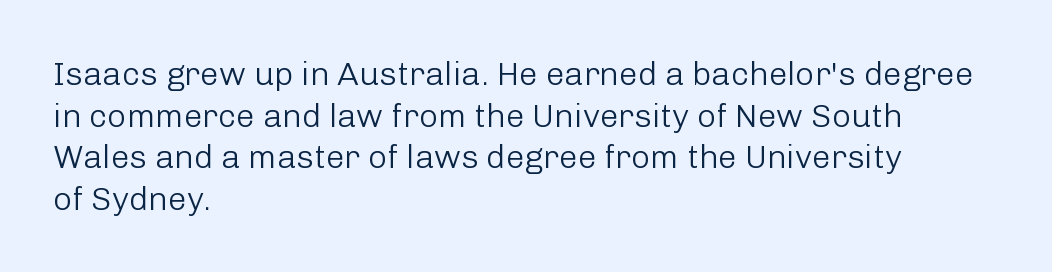
Q: Is the text bold? A: No.
Q: Is the text italic (slanted)? A: No, it is upright.
Q: Is the typeface a serif or a sans-serif typeface? A: Sans-serif.
Q: Is the text underlined? A: No.
Q: How is the paragraph aligned? A: Left-aligned.
Q: Is the spacing between letters normal or unusually wide? A: Normal.
Q: Is the spacing between lines tight, normal or loose? A: Normal.
Q: Width (condensed, normal, or wide)? A: Normal.
Q: Stroke contrast? A: Low.
Q: x-height? A: Medium.
Q: Monospaced? A: No.
